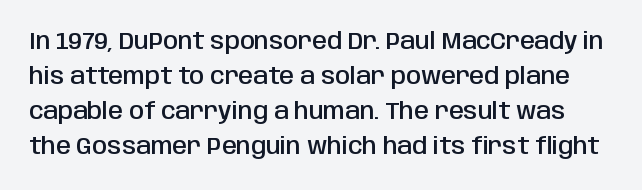
{"italic": "no", "bold": "semi", "underline": "no", "line_spacing": "normal", "line_spacing_ratio": 1.46, "letter_spacing": "normal", "letter_spacing_em": 0.0, "glyph_px": 24}
